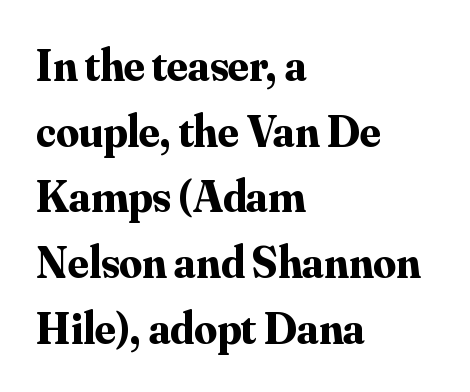
Q: Is the text bold? A: Yes.
Q: Is the text italic (slanted)? A: No, it is upright.
Q: Is the typeface a serif or a sans-serif typeface? A: Serif.
Q: Is the text underlined? A: No.
Q: How is the paragraph aligned? A: Left-aligned.
Q: Is the spacing between letters normal or unusually wide? A: Normal.
Q: Is the spacing between lines tight, normal or loose? A: Normal.
Q: Width (condensed, normal, or wide)? A: Normal.
Q: Stroke contrast? A: Medium.
Q: x-height? A: Small.
Q: Monospaced? A: No.
